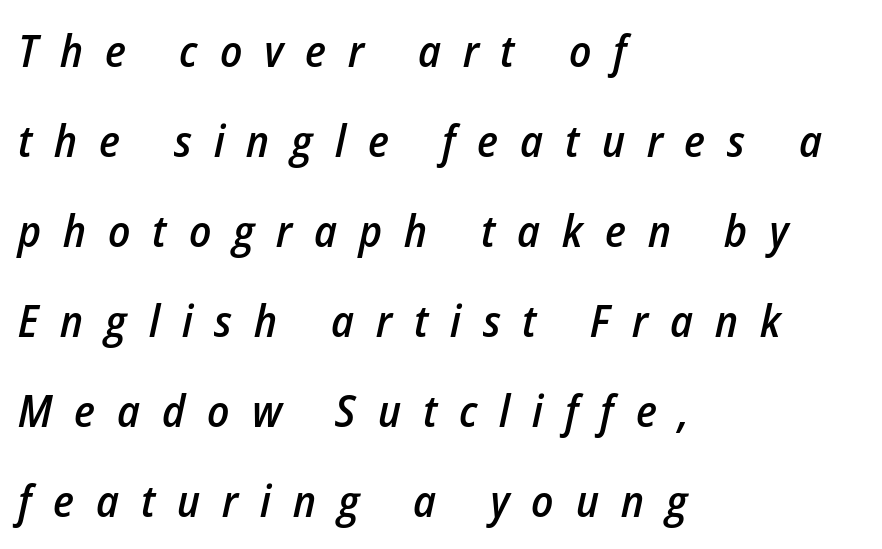
The image shows 45 px semibold, condensed type, italic (leaning right); set left-aligned, loose line spacing (2.0x), unusually wide letter spacing (+0.49 em), not underlined; low stroke contrast and a medium x-height.
